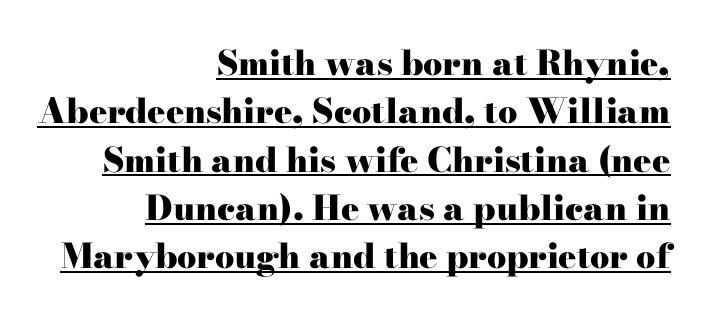
Plenty of ink on the page — the face is bold. How are the letters spaced? Ordinarily, with no added tracking. The block of text has a typical density, with ordinary space between rows. The designer went with a serif here, giving each stem small feet. The string is rendered with underlining switched on. The passage shown is typed in a proportional face where columns would drift.
